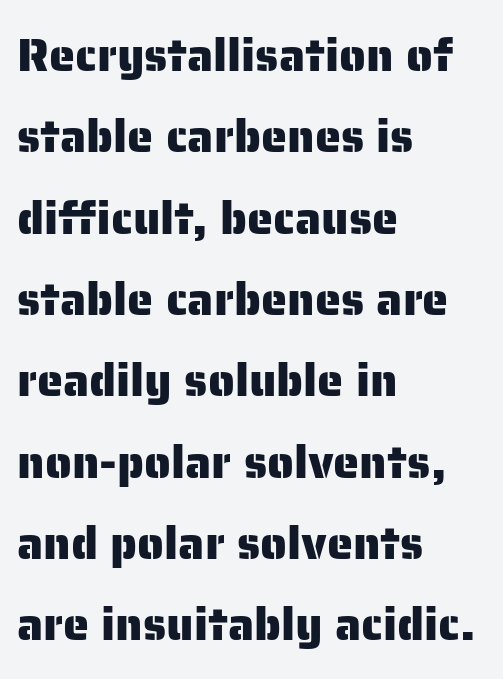
{"serif": "no", "italic": "no", "width": "normal", "stroke_contrast": "low", "x_height": "medium", "monospaced": "no", "underline": "no", "align": "left", "line_spacing_ratio": 1.73, "letter_spacing": "normal", "letter_spacing_em": 0.0, "glyph_px": 47}
